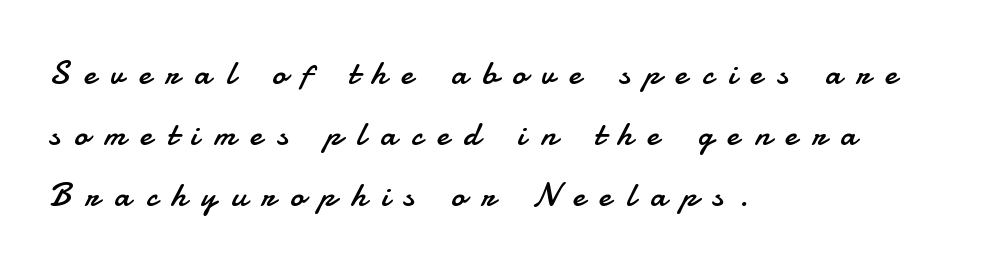
{"serif": "no", "bold": "no", "weight": "regular", "width": "normal", "stroke_contrast": "low", "x_height": "small", "monospaced": "no", "underline": "no", "align": "left", "line_spacing_ratio": 1.8, "letter_spacing": "wide", "letter_spacing_em": 0.44, "glyph_px": 34}
